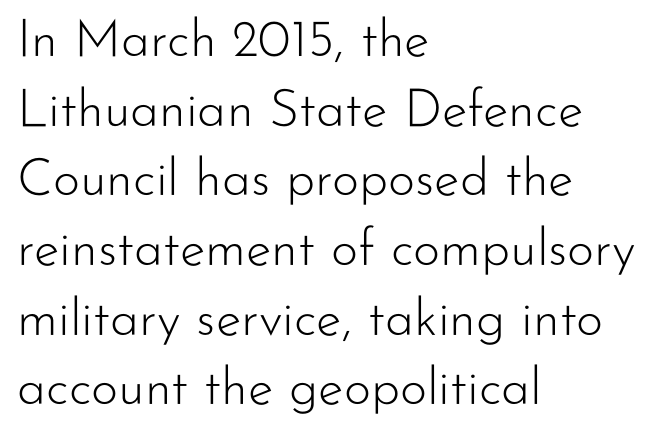
Inter-character spacing is left at the font's built-in metrics. Normally led — the rows are evenly, conventionally spaced. The letters carry no serifs — their stems end cleanly without finishing strokes. Reading down the block, your eye returns to a fixed left position each line.
